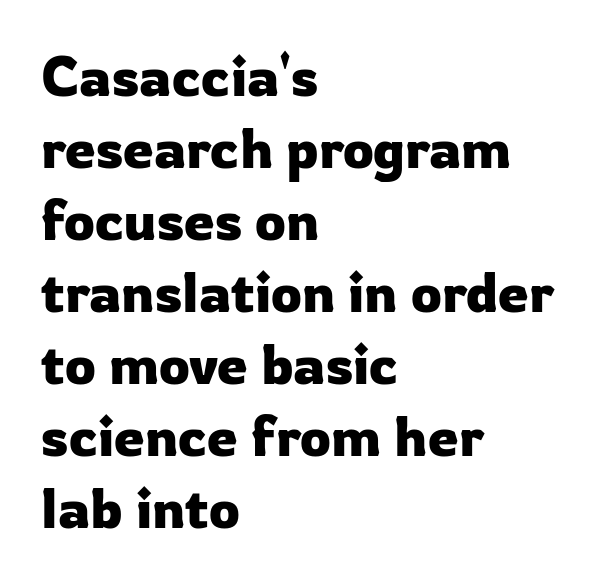
Q: Is the text italic (slanted)? A: No, it is upright.
Q: Is the typeface a serif or a sans-serif typeface? A: Sans-serif.
Q: Is the text underlined? A: No.
Q: How is the paragraph aligned? A: Left-aligned.
Q: Is the spacing between letters normal or unusually wide? A: Normal.
Q: Is the spacing between lines tight, normal or loose? A: Normal.
Q: Width (condensed, normal, or wide)? A: Normal.
Q: Stroke contrast? A: Low.
Q: x-height? A: Medium.
Q: Monospaced? A: No.
